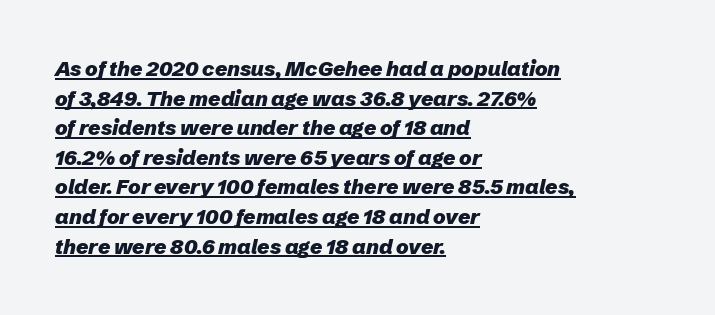
Q: Is the text bold? A: Yes.
Q: Is the text italic (slanted)? A: Yes, it leans right by about 12 degrees.
Q: Is the text underlined? A: Yes.
Q: How is the paragraph aligned? A: Left-aligned.
Q: Is the spacing between letters normal or unusually wide? A: Normal.
Q: Is the spacing between lines tight, normal or loose? A: Normal.
